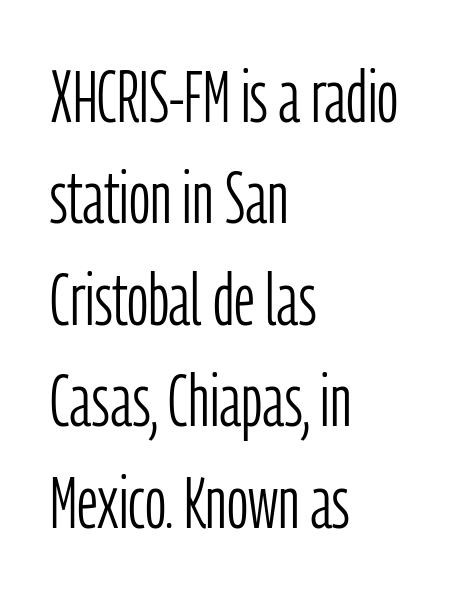
Q: Is the text bold? A: No.
Q: Is the text italic (slanted)? A: No, it is upright.
Q: Is the typeface a serif or a sans-serif typeface? A: Sans-serif.
Q: Is the text underlined? A: No.
Q: How is the paragraph aligned? A: Left-aligned.
Q: Is the spacing between letters normal or unusually wide? A: Normal.
Q: Is the spacing between lines tight, normal or loose? A: Normal.
Q: Width (condensed, normal, or wide)? A: Condensed.
Q: Stroke contrast? A: Low.
Q: x-height? A: Medium.
Q: Monospaced? A: No.
